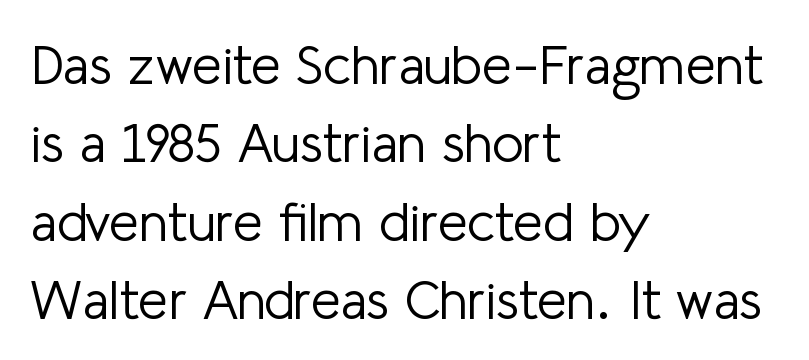
Q: Is the text bold? A: No.
Q: Is the text italic (slanted)? A: No, it is upright.
Q: Is the typeface a serif or a sans-serif typeface? A: Sans-serif.
Q: Is the text underlined? A: No.
Q: How is the paragraph aligned? A: Left-aligned.
Q: Is the spacing between letters normal or unusually wide? A: Normal.
Q: Is the spacing between lines tight, normal or loose? A: Normal.
Q: Width (condensed, normal, or wide)? A: Normal.
Q: Stroke contrast? A: Low.
Q: x-height? A: Medium.
Q: Monospaced? A: No.
